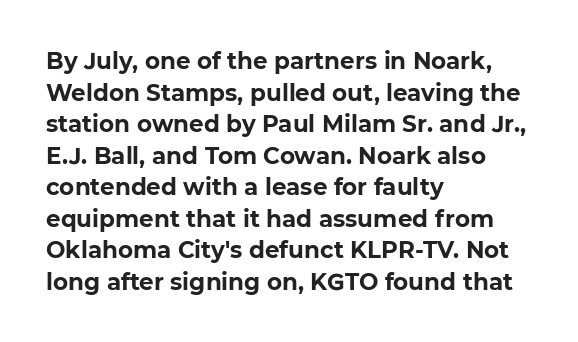
The image shows 23 px bold type; set left-aligned, normal line spacing (1.37x), normal letter spacing, not underlined.
